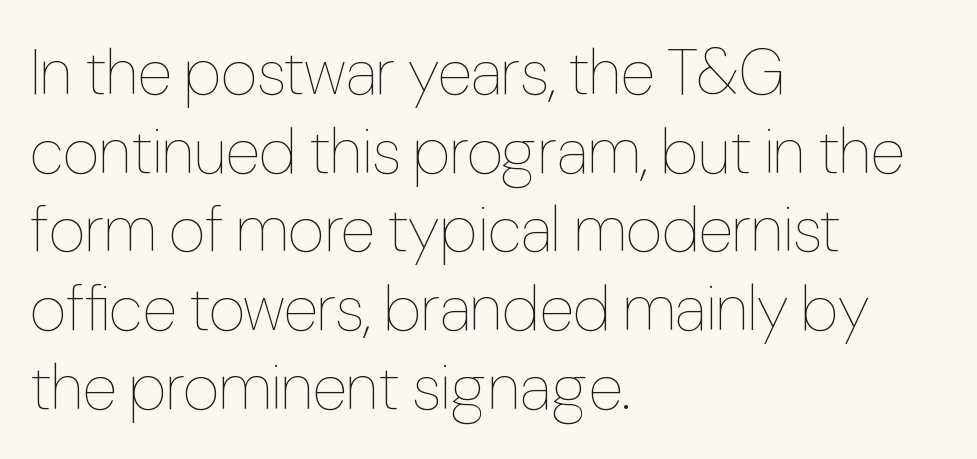
{"italic": "no", "bold": "no", "weight": "thin", "width": "condensed", "stroke_contrast": "low", "x_height": "medium", "monospaced": "no", "underline": "no", "align": "left", "line_spacing_ratio": 1.23, "letter_spacing": "normal", "letter_spacing_em": 0.0, "glyph_px": 64}
